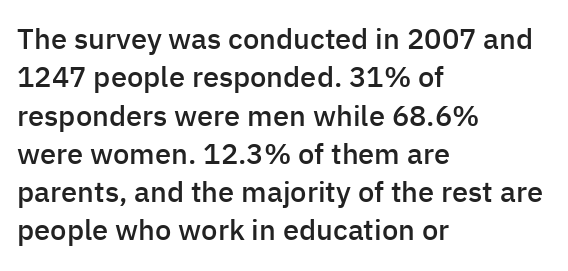
Looks like regular typesetting: each glyph gets only the width it needs. Quick note: not italic, upright. The face used here is rendered with its standard letterfit. This sample keeps an unexceptional amount of space between lines. The passage is arranged the way most books set body copy — flush left.
